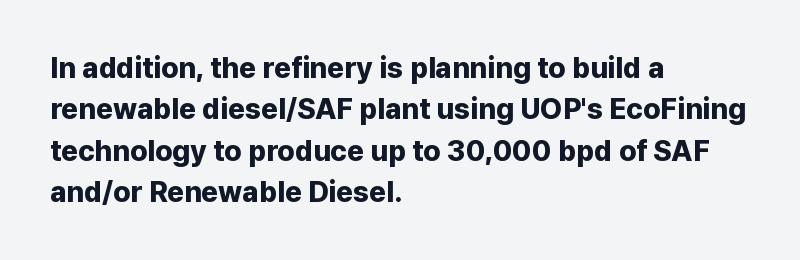
The image shows 29 px bold sans-serif type, upright; set left-aligned, normal line spacing (1.43x), normal letter spacing, not underlined; low stroke contrast and a medium x-height.
